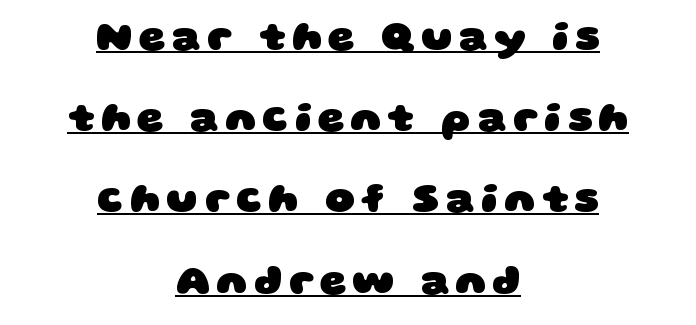
{"serif": "no", "bold": "yes", "weight": "heavy", "width": "wide", "stroke_contrast": "low", "x_height": "large", "monospaced": "no", "underline": "yes", "align": "center", "line_spacing": "loose", "line_spacing_ratio": 1.98, "glyph_px": 41}
